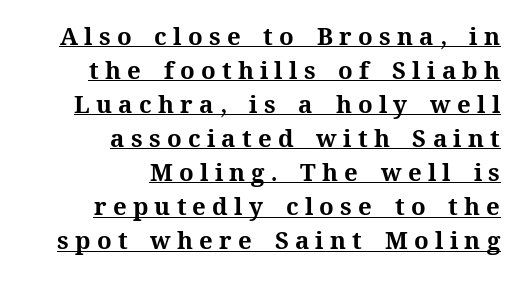
The image shows 24 px bold type, upright; set right-aligned, normal line spacing (1.42x), unusually wide letter spacing (+0.26 em), underlined.
